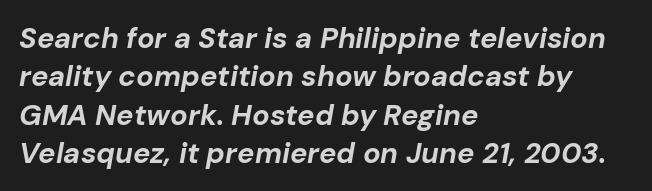
The image shows 29 px bold type, italic (leaning right); set left-aligned, normal line spacing (1.32x), normal letter spacing, not underlined; low stroke contrast and a medium x-height.
